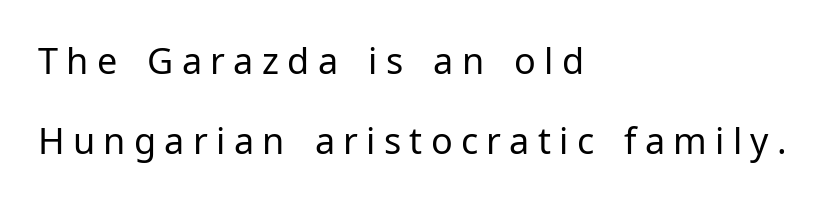
The image shows 36 px regular-weight sans-serif type, upright; set left-aligned, loose line spacing (2.22x), unusually wide letter spacing (+0.23 em), not underlined; low stroke contrast and a medium x-height.
